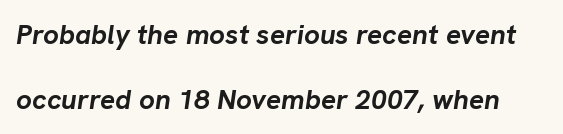
Summary of vertical rhythm: relaxed, with wide interline spacing. A full-strength bold gives these letters their thick strokes. The rendering keeps characters at their native spacing. Clear beneath every line of the passage. Varying glyph widths throughout — classic text-font behaviour.
